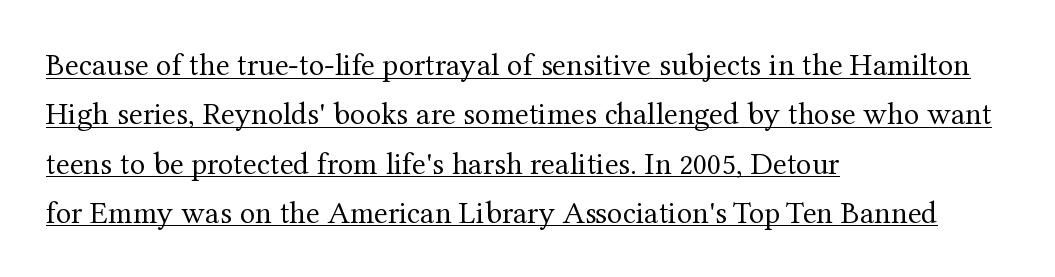
The type sits square on the baseline with zero lean. This is not heavy type; no bold has been used. The rendering keeps characters at their native spacing. How would I describe the line gaps? Plain and ordinary.
